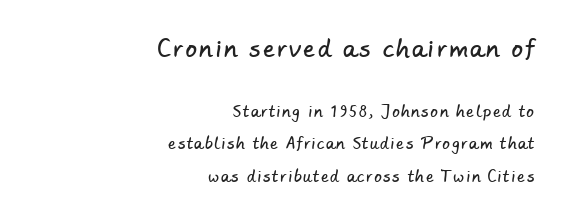
Casual observation: everything's shoved over to the right. Leading: increased. Underline: absent. You get the large type first, then a drop to smaller type.
